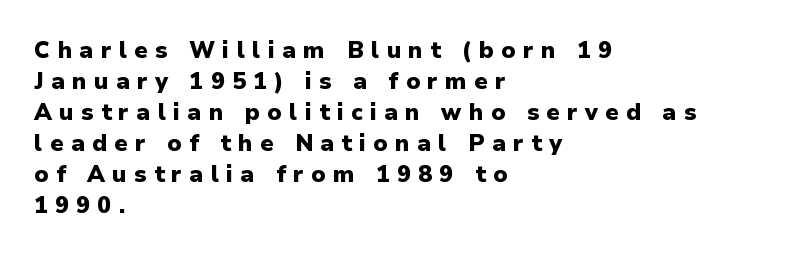
{"italic": "no", "bold": "yes", "underline": "no", "align": "left", "line_spacing": "normal", "line_spacing_ratio": 1.35, "letter_spacing": "wide", "letter_spacing_em": 0.32, "glyph_px": 23}
